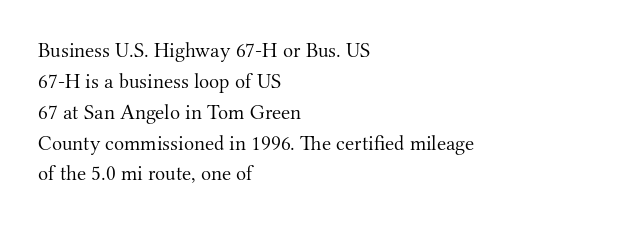
{"italic": "no", "bold": "no", "underline": "no", "align": "left", "line_spacing": "normal", "line_spacing_ratio": 1.47, "letter_spacing": "normal", "letter_spacing_em": 0.0, "glyph_px": 21}
